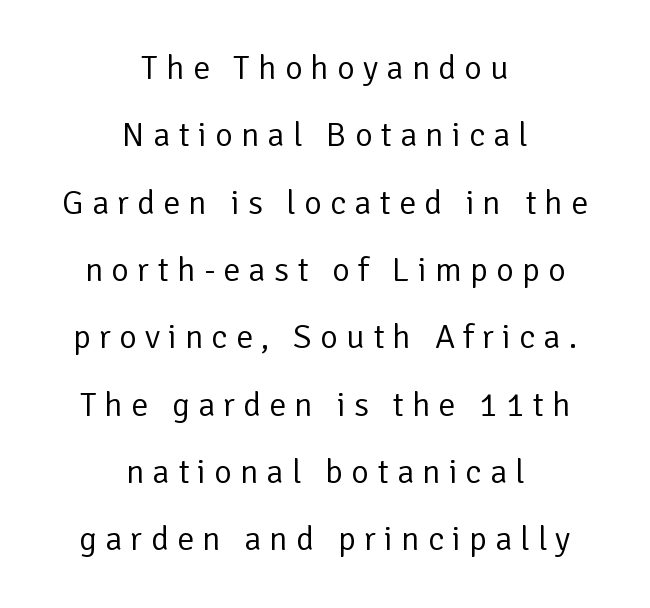
The passage shown is typed in a proportional face where columns would drift. This sample uses an upright cut, with every glyph sitting square on the baseline. Reading down the block, each line starts at a different indent, mirrored at its end. The foot of each line stays bare and open. The letters look calm and open, with moderate or lighter stems.
